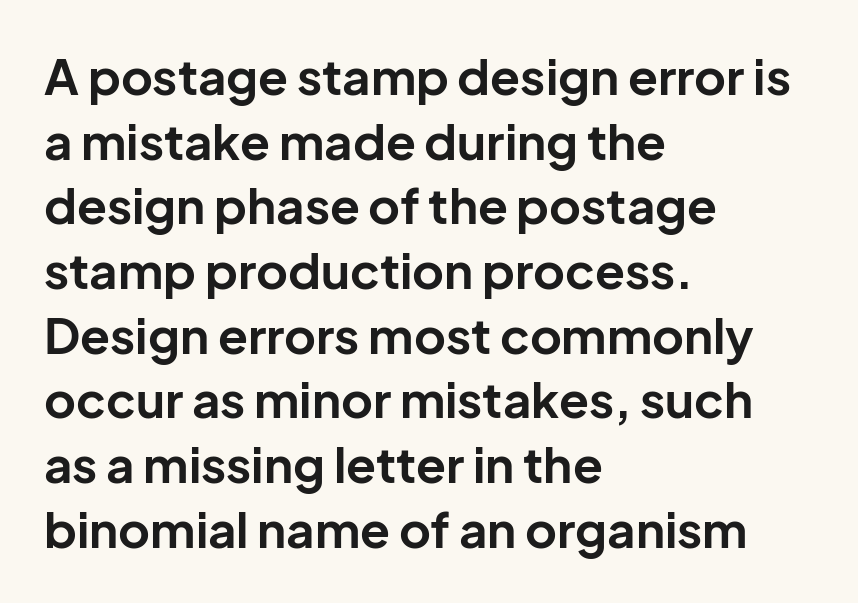
Italic? Not at all — the glyphs are vertical. Words appear dense and cohesive because spacing is normal. Check under the words: just untouched page. Each letter keeps its own natural width here, so spacing adapts to shape.
